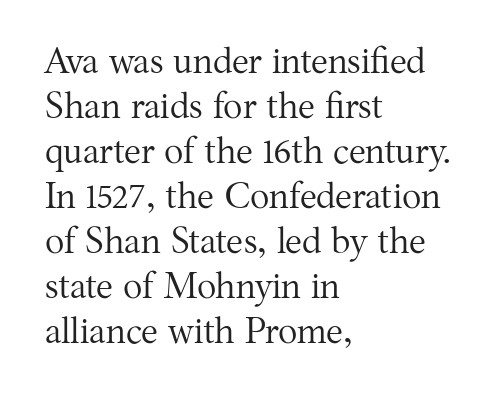
The image shows 36 px regular-weight serif type, upright; set left-aligned, normal line spacing (1.25x), normal letter spacing, not underlined; medium stroke contrast and a medium x-height.
